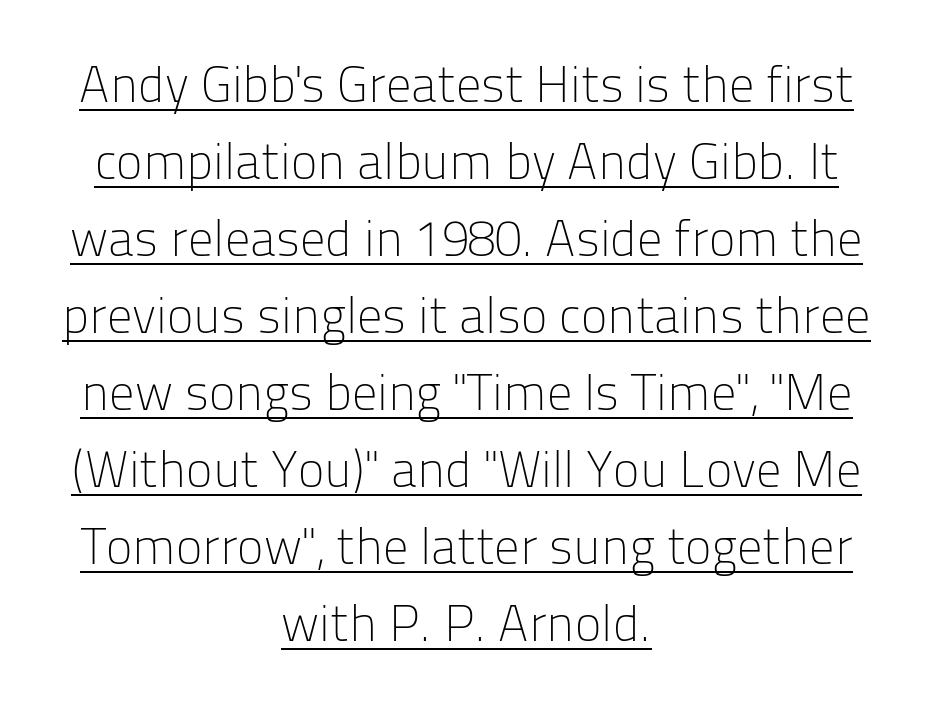
{"serif": "no", "italic": "no", "bold": "no", "weight": "light", "width": "normal", "stroke_contrast": "low", "x_height": "medium", "monospaced": "no", "underline": "yes", "align": "center", "line_spacing": "normal", "line_spacing_ratio": 1.54, "letter_spacing": "normal", "letter_spacing_em": 0.0, "glyph_px": 50}
